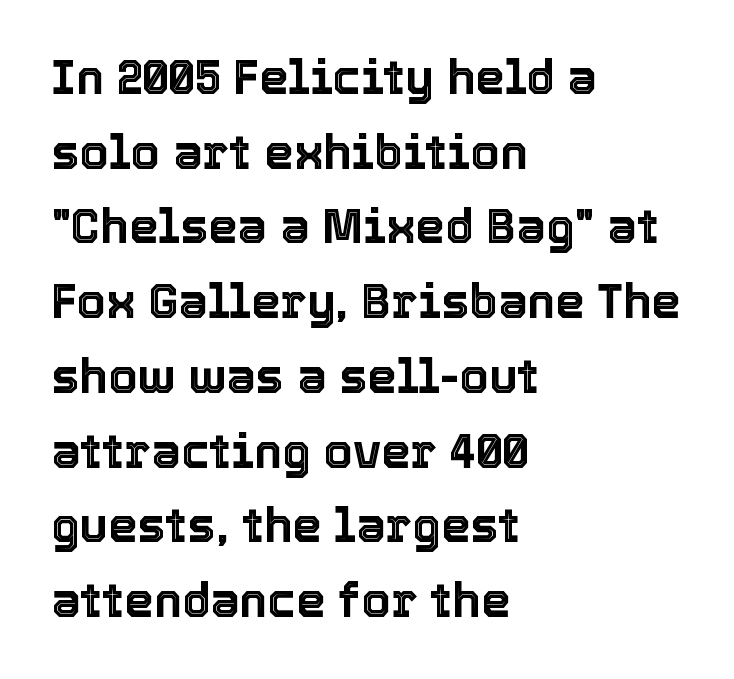
The image shows 47 px text type, upright; set left-aligned, normal line spacing (1.59x), normal letter spacing, not underlined; a medium x-height.
